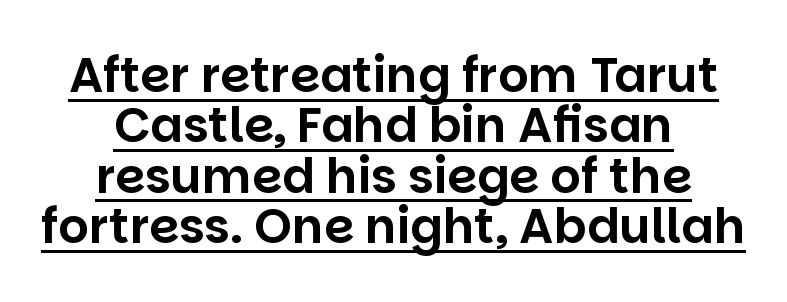
The image shows 48 px sans-serif type, upright; set centered, tight line spacing (1.05x), normal letter spacing, underlined; low stroke contrast and a large x-height.
